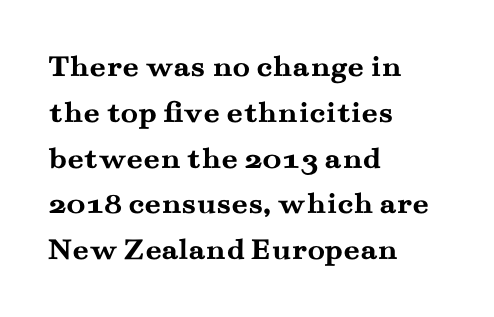
Q: Is the text bold? A: Yes.
Q: Is the text italic (slanted)? A: No, it is upright.
Q: Is the typeface a serif or a sans-serif typeface? A: Serif.
Q: Is the text underlined? A: No.
Q: How is the paragraph aligned? A: Left-aligned.
Q: Is the spacing between letters normal or unusually wide? A: Normal.
Q: Is the spacing between lines tight, normal or loose? A: Normal.
Q: Width (condensed, normal, or wide)? A: Wide.
Q: Stroke contrast? A: Medium.
Q: x-height? A: Small.
Q: Monospaced? A: No.
